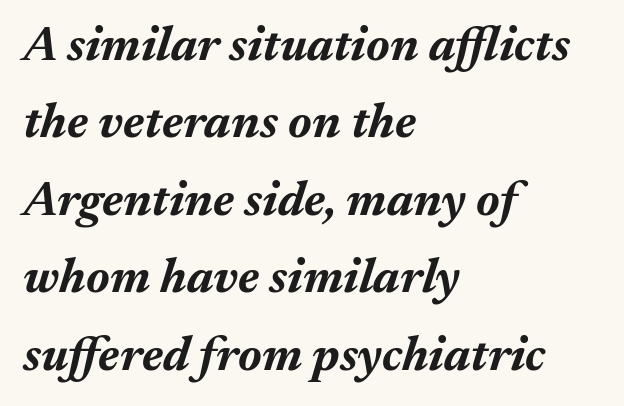
Compared with an ordinary text face, these strokes are far heavier — a full bold. Letters rest on an invisible, unmarked baseline. Students, observe: this is what conventionally led text looks like. These lines are rendered in a variable-pitch font. Does the lettering tilt? It does — this is italic. The passage shown has conventional tracking throughout.
